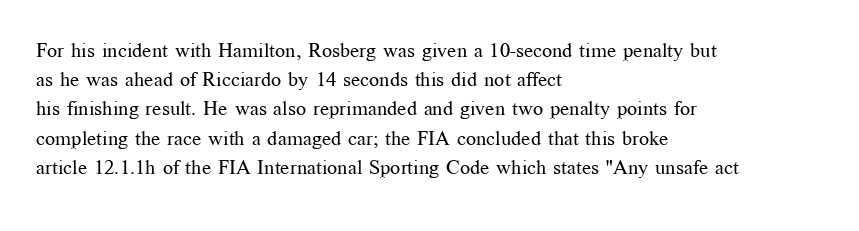
A normal amount of white space separates one row of letters from the next. The foot of each line stays bare and open. The ragged edge is on the right, which tells us the setting is flush left. This sample uses an upright cut, with every glyph sitting square on the baseline. No chunkiness to these letters — they're not bold. Does extra space separate the letters? No, they use regular spacing.
